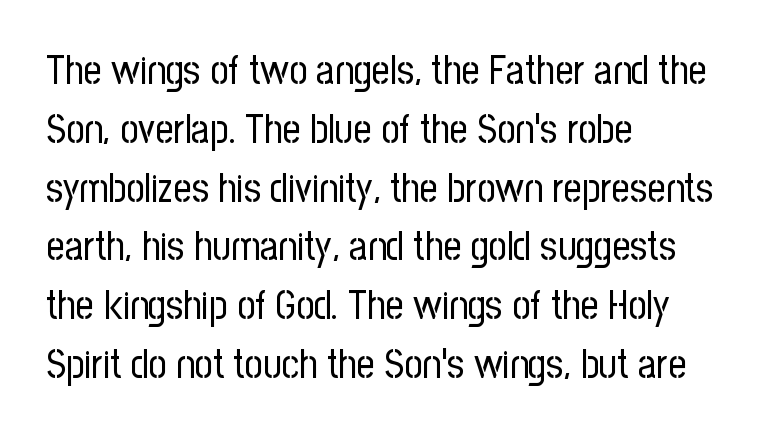
The image shows 40 px regular-weight, condensed sans-serif type, upright; set left-aligned, normal line spacing (1.47x), normal letter spacing, not underlined; low stroke contrast and a medium x-height.
